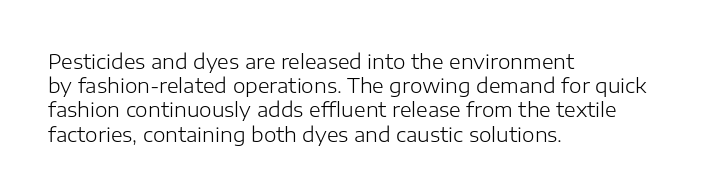
The image shows 20 px text type, upright; set left-aligned, line spacing 1.21x, normal letter spacing, not underlined.
